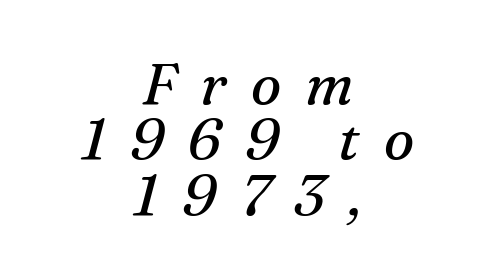
The image shows 57 px regular-weight serif type, italic (leaning right); set centered, tight line spacing (0.97x), unusually wide letter spacing (+0.42 em), not underlined; medium stroke contrast and a medium x-height.
